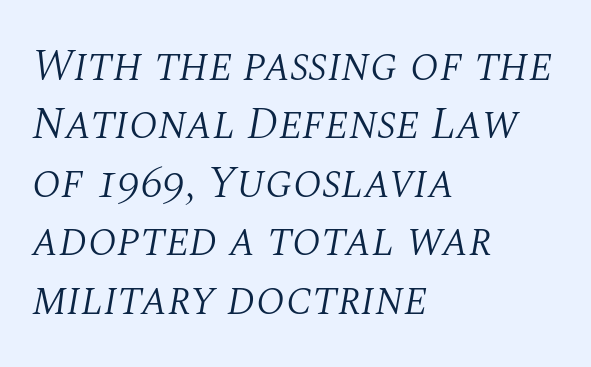
{"serif": "yes", "italic": "yes", "lean": "right", "slant_degrees": 10, "bold": "no", "weight": "light", "width": "normal", "stroke_contrast": "medium", "x_height": "large", "monospaced": "no", "underline": "no", "align": "left", "line_spacing": "normal", "line_spacing_ratio": 1.3, "letter_spacing": "normal", "letter_spacing_em": 0.0, "glyph_px": 45}
